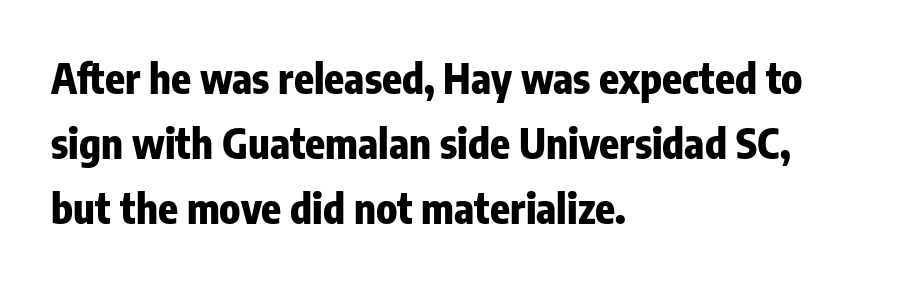
{"serif": "no", "italic": "no", "bold": "yes", "weight": "heavy", "width": "condensed", "stroke_contrast": "low", "x_height": "medium", "monospaced": "no", "underline": "no", "align": "left", "line_spacing": "normal", "line_spacing_ratio": 1.59, "letter_spacing": "normal", "letter_spacing_em": 0.0, "glyph_px": 41}
